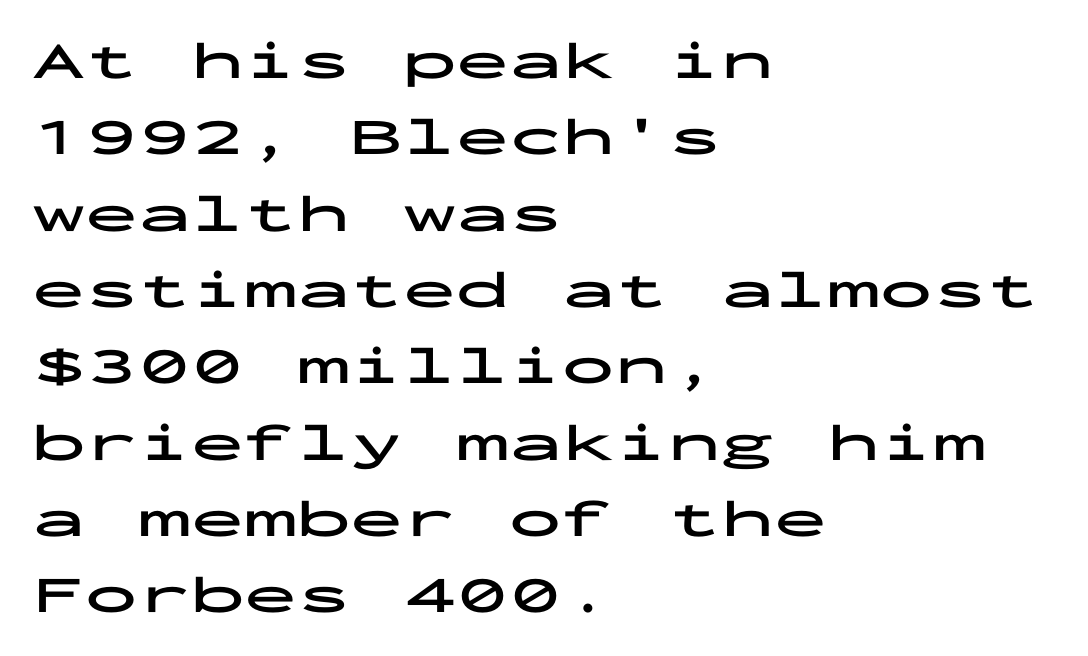
The image shows 53 px bold, wide sans-serif type, upright, monospaced; set left-aligned, normal line spacing (1.44x), normal letter spacing, not underlined; low stroke contrast and a medium x-height.
